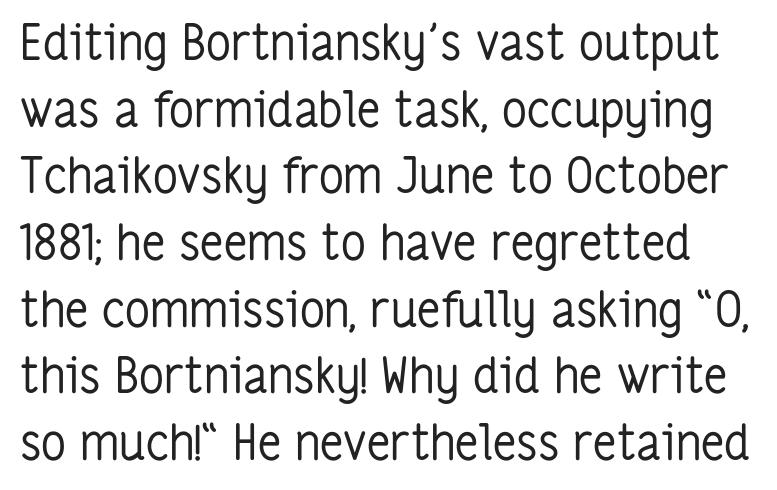
Every stem runs plumb, perpendicular to the baseline. Grotesque or geometric, the face here clearly has no serifs. Rows of type keep a routine distance in the vertical direction. Spacing verdict: proportional, widths tailored to each character. The specimen omits any rule beneath the text block's lines. Stems here are at most as thick as an everyday book face.
